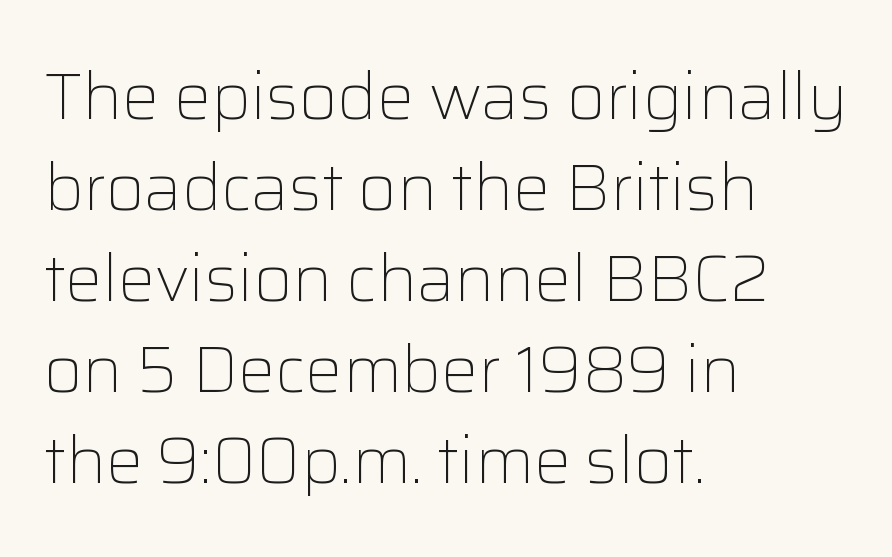
Q: Is the text bold? A: No.
Q: Is the text italic (slanted)? A: No, it is upright.
Q: Is the typeface a serif or a sans-serif typeface? A: Sans-serif.
Q: Is the text underlined? A: No.
Q: How is the paragraph aligned? A: Left-aligned.
Q: Is the spacing between letters normal or unusually wide? A: Normal.
Q: Is the spacing between lines tight, normal or loose? A: Normal.
Q: Width (condensed, normal, or wide)? A: Normal.
Q: Stroke contrast? A: Low.
Q: x-height? A: Medium.
Q: Monospaced? A: No.
